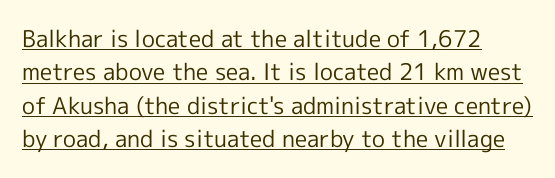
The vertical gap from one line to the next is medium. The characters are drawn with everyday or finer stroke widths. The specimen includes a rule beneath the text block's lines. The gaps between neighbouring characters are ordinary and unremarkable. These lines stack with their left ends in a neat column. This is roman type, the default non-slanted kind.
